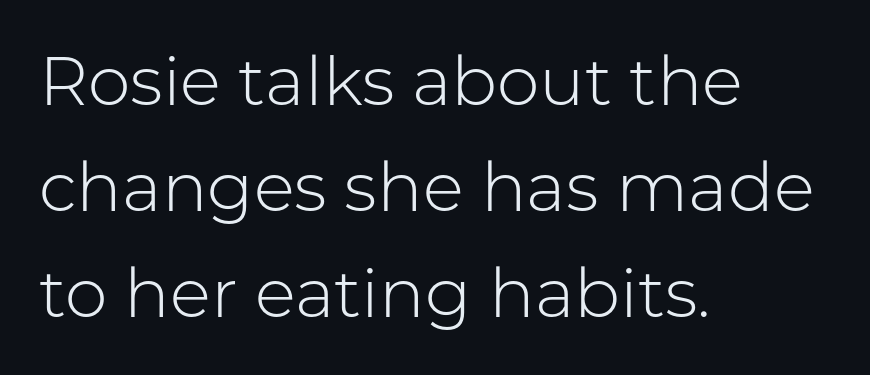
{"serif": "no", "italic": "no", "bold": "no", "weight": "light", "width": "normal", "stroke_contrast": "low", "x_height": "medium", "monospaced": "no", "underline": "no", "align": "left", "line_spacing": "normal", "line_spacing_ratio": 1.56, "letter_spacing": "normal", "letter_spacing_em": 0.0, "glyph_px": 68}
